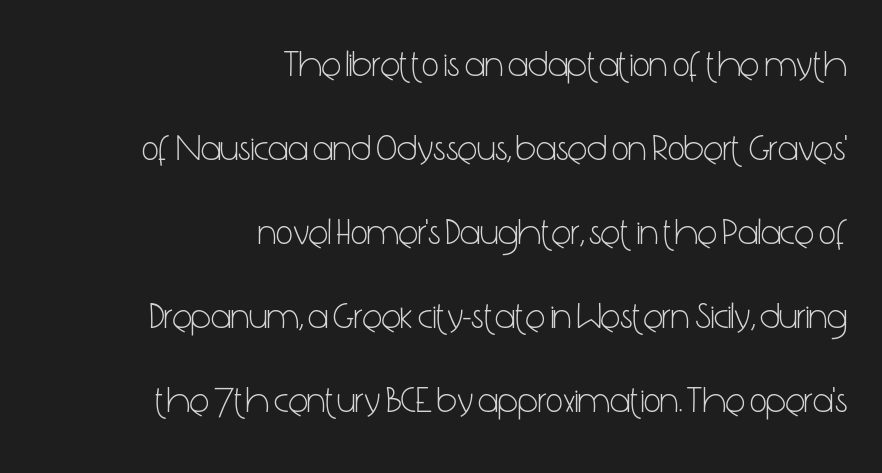
The image shows 37 px light, condensed sans-serif type, upright; set right-aligned, loose line spacing (2.27x), normal letter spacing, not underlined; low stroke contrast and a medium x-height.
